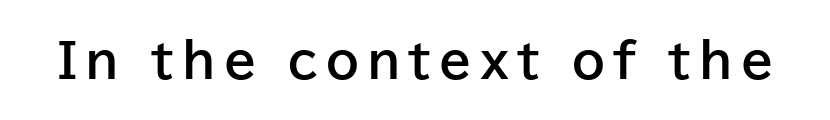
Q: Is the text bold? A: Yes.
Q: Is the text italic (slanted)? A: No, it is upright.
Q: Is the typeface a serif or a sans-serif typeface? A: Sans-serif.
Q: Is the text underlined? A: No.
Q: Width (condensed, normal, or wide)? A: Normal.
Q: Stroke contrast? A: Low.
Q: x-height? A: Medium.
Q: Monospaced? A: No.
